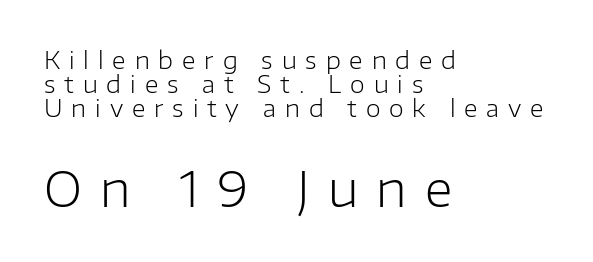
{"serif": "no", "italic": "no", "bold": "no", "weight": "light", "width": "normal", "stroke_contrast": "low", "x_height": "medium", "monospaced": "no", "underline": "no", "align": "left", "line_spacing": "tight", "line_spacing_ratio": 1.01, "letter_spacing": "wide", "letter_spacing_em": 0.37, "larger_block": "second", "size_ratio": 2.04, "glyph_px": 49}
